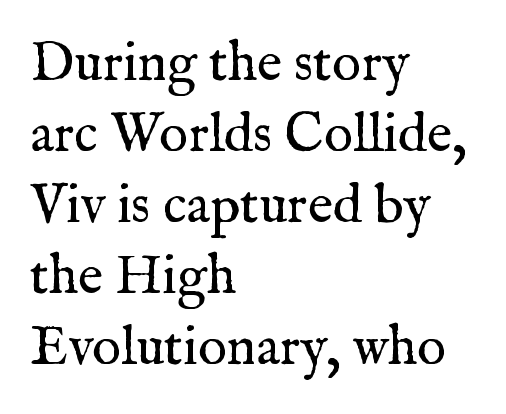
{"serif": "yes", "italic": "no", "bold": "no", "weight": "regular", "width": "normal", "stroke_contrast": "medium", "x_height": "medium", "monospaced": "no", "underline": "no", "align": "left", "line_spacing": "normal", "line_spacing_ratio": 1.29, "letter_spacing": "normal", "letter_spacing_em": 0.0, "glyph_px": 55}
